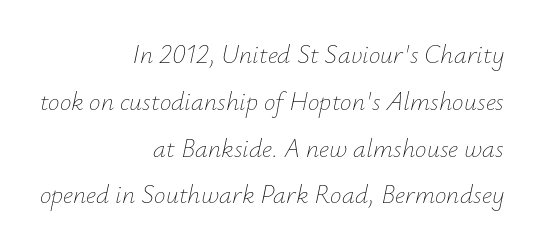
The space beneath each line is pristine and unruled. This sample uses plain, unmodified letter spacing. In terms of posture, this sample is oblique. The letterforms sit at book weight or below. The rendering anchors every line to the right-hand side.
